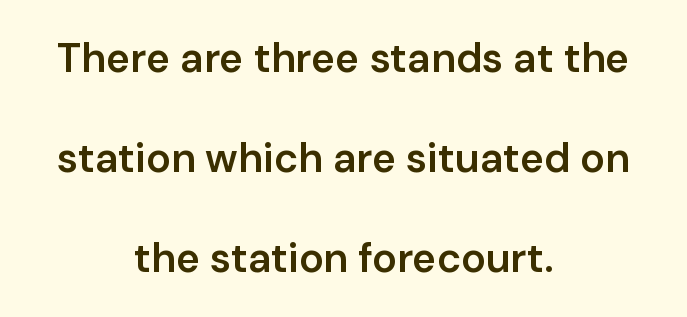
The image shows 41 px semibold sans-serif type, upright; set centered, loose line spacing (2.44x), normal letter spacing, not underlined; low stroke contrast and a medium x-height.
